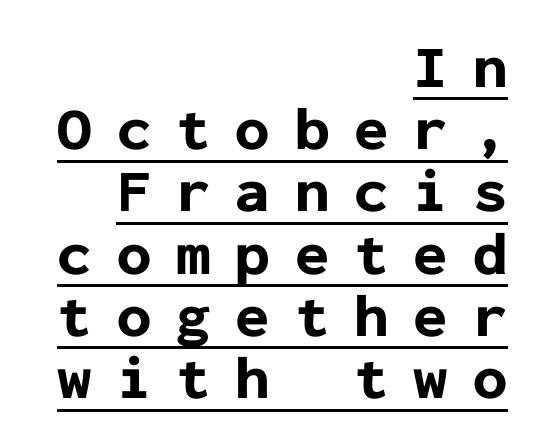
The image shows 61 px bold sans-serif type, upright, monospaced; set right-aligned, tight line spacing (1.02x), unusually wide letter spacing (+0.41 em), underlined; low stroke contrast and a medium x-height.
